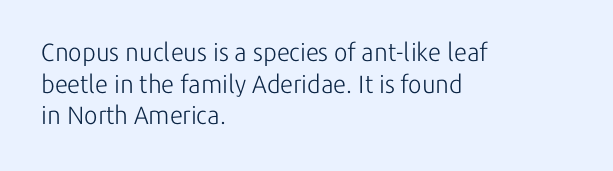
The image shows 25 px text type, upright; set left-aligned, normal line spacing (1.27x), normal letter spacing, not underlined.
